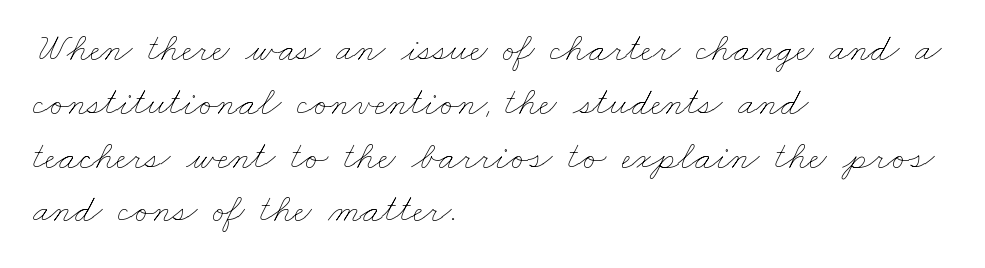
Q: Is the text bold? A: No.
Q: Is the text underlined? A: No.
Q: How is the paragraph aligned? A: Left-aligned.
Q: Is the spacing between letters normal or unusually wide? A: Normal.
Q: Is the spacing between lines tight, normal or loose? A: Normal.
Q: Width (condensed, normal, or wide)? A: Wide.
Q: Stroke contrast? A: Low.
Q: x-height? A: Small.
Q: Monospaced? A: No.
